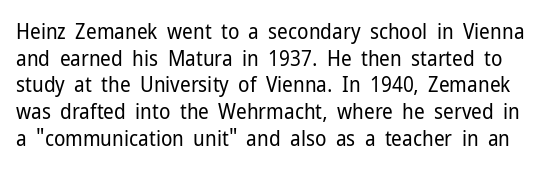
{"italic": "no", "bold": "no", "underline": "no", "line_spacing": "normal", "line_spacing_ratio": 1.27, "letter_spacing": "normal", "letter_spacing_em": 0.0, "glyph_px": 21}
